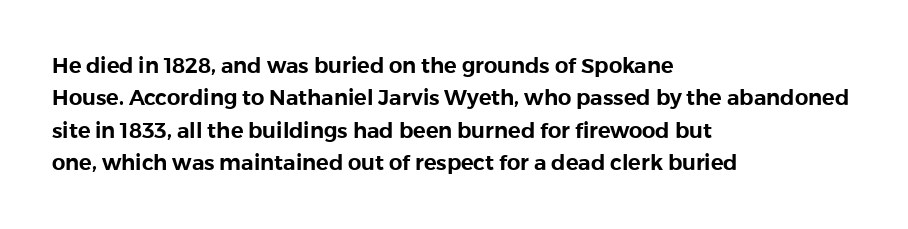
Q: Is the text italic (slanted)? A: No, it is upright.
Q: Is the text underlined? A: No.
Q: How is the paragraph aligned? A: Left-aligned.
Q: Is the spacing between letters normal or unusually wide? A: Normal.
Q: Is the spacing between lines tight, normal or loose? A: Normal.
